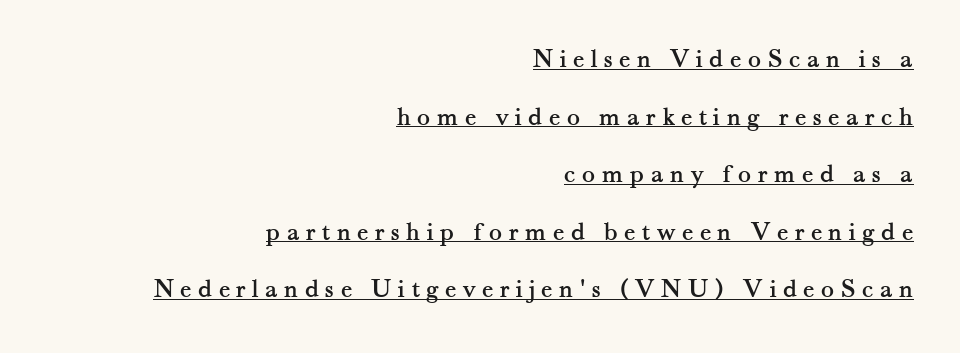
There is plenty of visible air inserted between adjacent glyphs. The sample's only ornament is a line tracing under the words. Line endings align vertically; line beginnings do not. The space between consecutive lines is lavish. You can tell it's not italic because the verticals are truly vertical.
